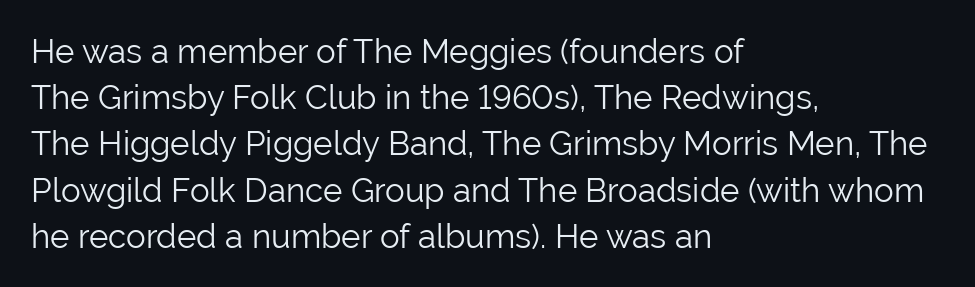
Leading: standard. Look at the bottom of the vertical strokes: they stop flat, with no serifs. Posture: vertical. Does extra space separate the letters? No, they use regular spacing.
